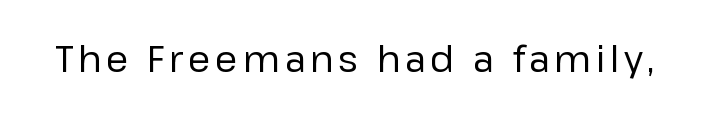
{"serif": "no", "italic": "no", "bold": "no", "weight": "regular", "width": "normal", "stroke_contrast": "low", "x_height": "medium", "monospaced": "no", "underline": "no", "glyph_px": 36}
